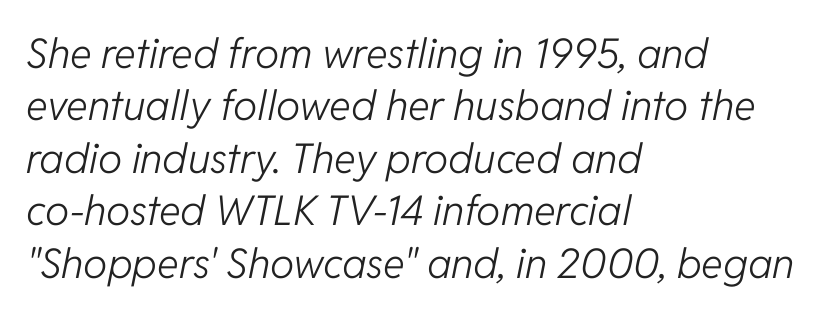
{"italic": "yes", "lean": "right", "slant_degrees": 11, "bold": "no", "weight": "light", "width": "normal", "stroke_contrast": "low", "x_height": "medium", "monospaced": "no", "underline": "no", "align": "left", "line_spacing": "normal", "line_spacing_ratio": 1.28, "letter_spacing": "normal", "letter_spacing_em": 0.0, "glyph_px": 41}
